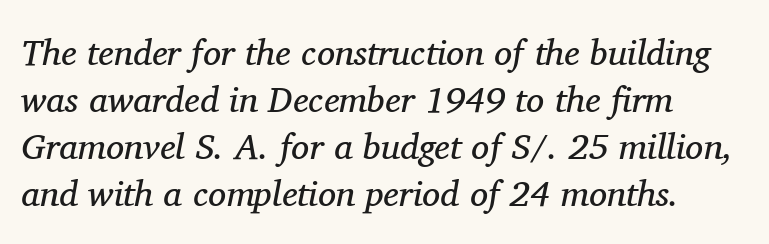
Q: Is the text bold? A: No.
Q: Is the text italic (slanted)? A: Yes, it leans right by about 11 degrees.
Q: Is the typeface a serif or a sans-serif typeface? A: Serif.
Q: Is the text underlined? A: No.
Q: How is the paragraph aligned? A: Left-aligned.
Q: Is the spacing between letters normal or unusually wide? A: Normal.
Q: Is the spacing between lines tight, normal or loose? A: Normal.
Q: Width (condensed, normal, or wide)? A: Normal.
Q: Stroke contrast? A: Medium.
Q: x-height? A: Medium.
Q: Monospaced? A: No.
